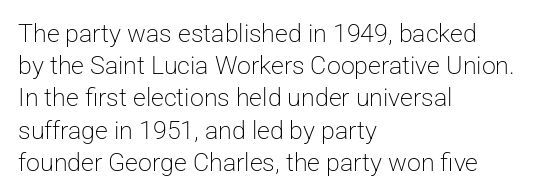
Q: Is the text bold? A: No.
Q: Is the text italic (slanted)? A: No, it is upright.
Q: Is the text underlined? A: No.
Q: How is the paragraph aligned? A: Left-aligned.
Q: Is the spacing between letters normal or unusually wide? A: Normal.
Q: Is the spacing between lines tight, normal or loose? A: Normal.
